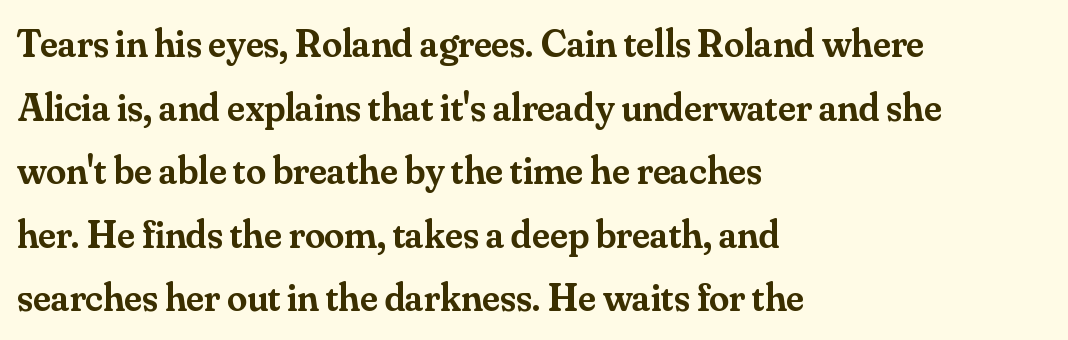
Do the characters align in a grid? No, the font is proportional. These lines keep a tight, regular rhythm from letter to letter. The font is running at a semibold setting, under full bold. Which margin do the lines hug? The left one — the right edge is uneven.
